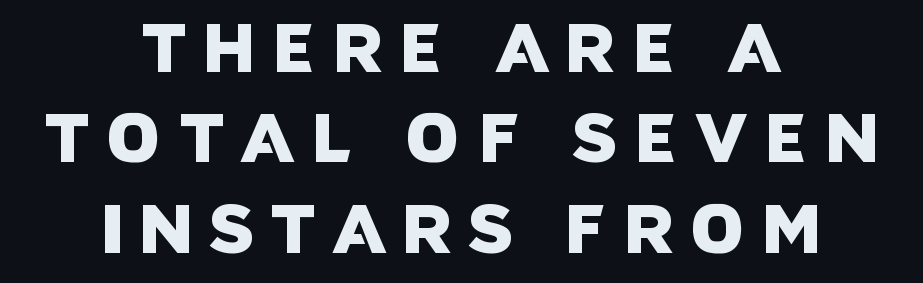
The image shows 69 px sans-serif type; set centered, normal line spacing (1.31x), unusually wide letter spacing (+0.23 em), not underlined; low stroke contrast and a large x-height.
